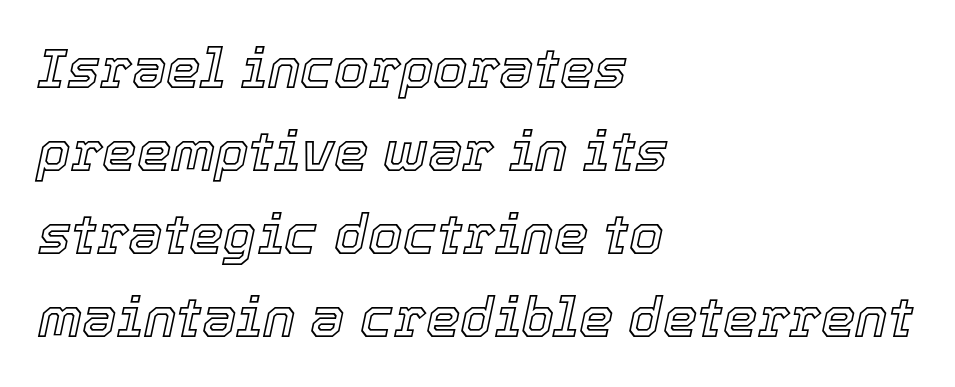
The image shows 55 px text type, italic (leaning right); set left-aligned, normal line spacing (1.51x), normal letter spacing, not underlined; a medium x-height.
